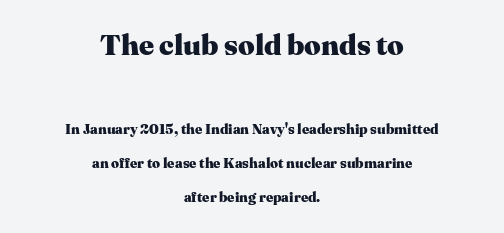
Q: Is the text bold? A: Yes.
Q: Is the text italic (slanted)? A: No, it is upright.
Q: Is the typeface a serif or a sans-serif typeface? A: Serif.
Q: Is the text underlined? A: No.
Q: How is the paragraph aligned? A: Centered.
Q: Is the spacing between letters normal or unusually wide? A: Normal.
Q: Is the spacing between lines tight, normal or loose? A: Loose.
Q: Which block of text is set in a larger size, the first (top) or the second (bottom)? A: The first (top) one.
Q: Width (condensed, normal, or wide)? A: Normal.
Q: Stroke contrast? A: Medium.
Q: x-height? A: Medium.
Q: Monospaced? A: No.
